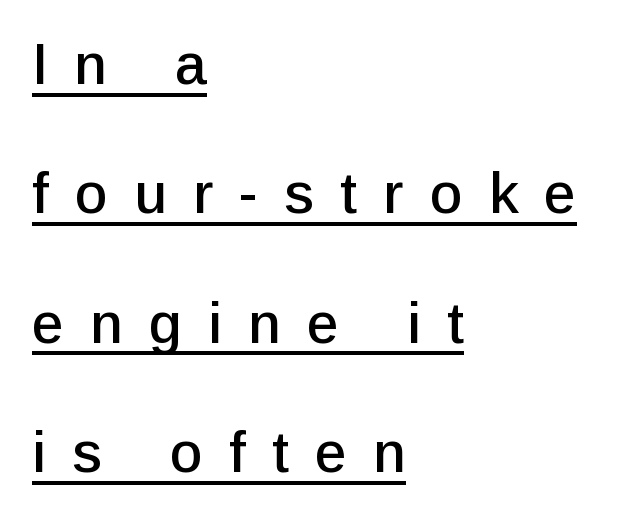
The rendering uses a large line-height, opening up the rows. Each line starts at the same left margin while the right side varies. The type sits square on the baseline with zero lean. Between one letter and the next there's a generous, obvious gap.
